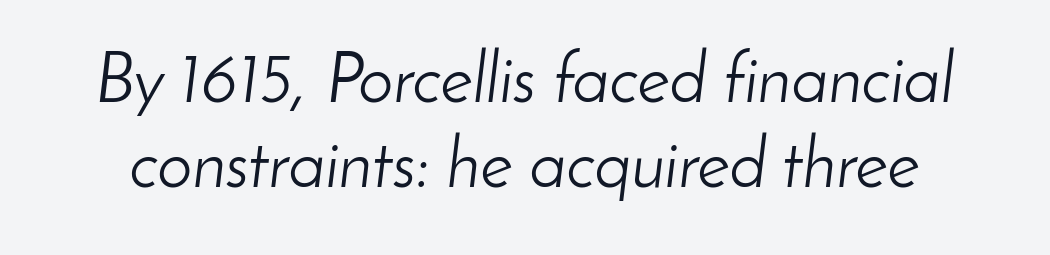
Q: Is the text bold? A: No.
Q: Is the text italic (slanted)? A: Yes, it leans right by about 8 degrees.
Q: Is the text underlined? A: No.
Q: Is the spacing between letters normal or unusually wide? A: Normal.
Q: Width (condensed, normal, or wide)? A: Normal.
Q: Stroke contrast? A: Low.
Q: x-height? A: Small.
Q: Monospaced? A: No.
